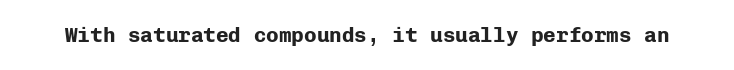
{"italic": "no", "bold": "yes", "underline": "no", "letter_spacing": "normal", "letter_spacing_em": 0.0, "glyph_px": 21}
